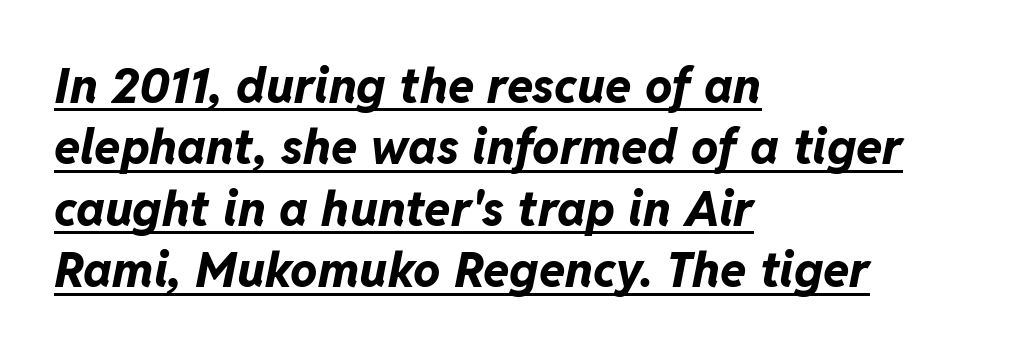
The image shows 48 px bold type, italic (leaning right); set left-aligned, normal line spacing (1.28x), normal letter spacing, underlined; low stroke contrast and a medium x-height.
